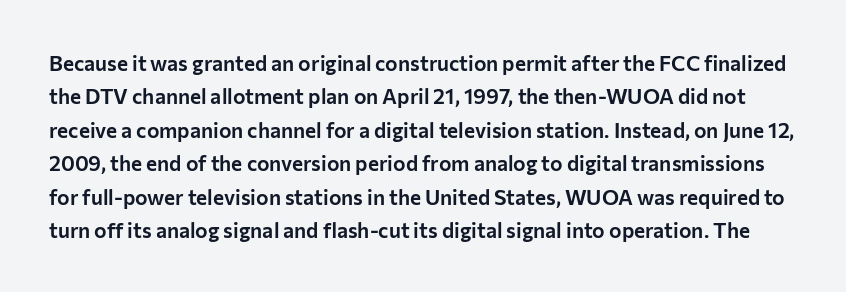
The lettering holds an erect, upright posture throughout. A typesetter would call this leading conventional body-copy spacing. Has an underline been added? It has not. These lines keep a tight, regular rhythm from letter to letter.
